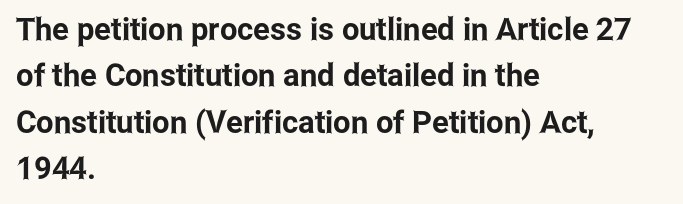
Q: Is the text italic (slanted)? A: No, it is upright.
Q: Is the typeface a serif or a sans-serif typeface? A: Sans-serif.
Q: Is the text underlined? A: No.
Q: How is the paragraph aligned? A: Left-aligned.
Q: Is the spacing between letters normal or unusually wide? A: Normal.
Q: Is the spacing between lines tight, normal or loose? A: Normal.
Q: Width (condensed, normal, or wide)? A: Condensed.
Q: Stroke contrast? A: Low.
Q: x-height? A: Medium.
Q: Monospaced? A: No.
